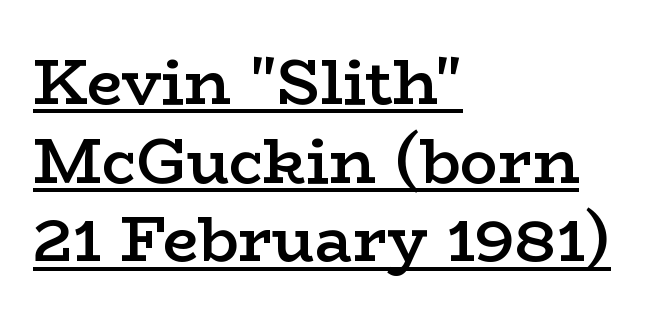
Q: Is the text bold? A: Semi-bold.
Q: Is the text italic (slanted)? A: No, it is upright.
Q: Is the typeface a serif or a sans-serif typeface? A: Serif.
Q: Is the text underlined? A: Yes.
Q: How is the paragraph aligned? A: Left-aligned.
Q: Is the spacing between letters normal or unusually wide? A: Normal.
Q: Is the spacing between lines tight, normal or loose? A: Normal.
Q: Width (condensed, normal, or wide)? A: Wide.
Q: Stroke contrast? A: Low.
Q: x-height? A: Medium.
Q: Monospaced? A: No.
